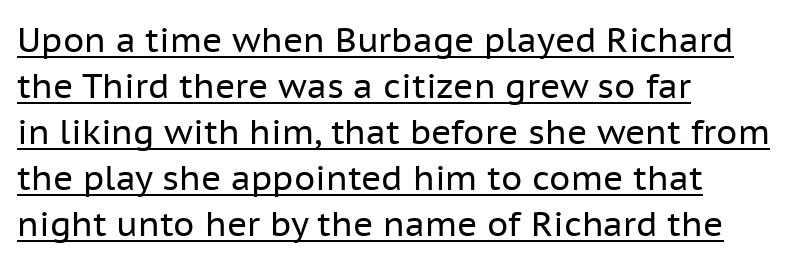
Q: Is the text bold? A: No.
Q: Is the text italic (slanted)? A: No, it is upright.
Q: Is the typeface a serif or a sans-serif typeface? A: Sans-serif.
Q: Is the text underlined? A: Yes.
Q: How is the paragraph aligned? A: Left-aligned.
Q: Is the spacing between letters normal or unusually wide? A: Normal.
Q: Is the spacing between lines tight, normal or loose? A: Normal.
Q: Width (condensed, normal, or wide)? A: Normal.
Q: Stroke contrast? A: Low.
Q: x-height? A: Medium.
Q: Monospaced? A: No.
